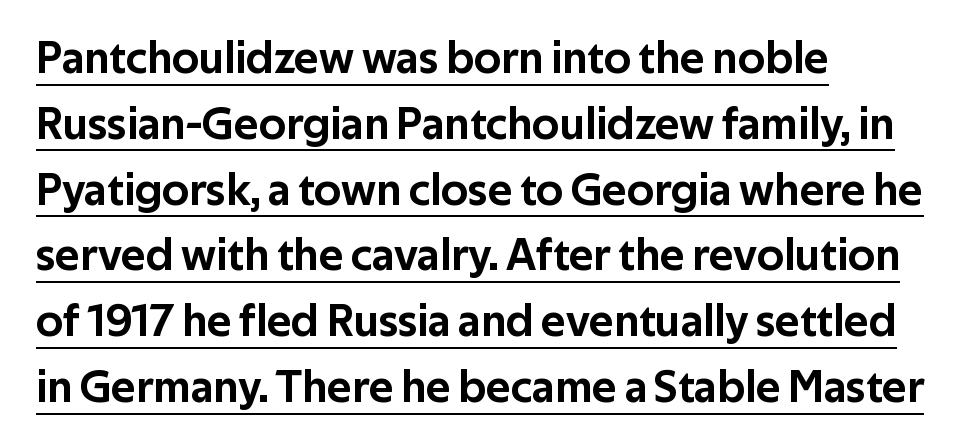
{"serif": "no", "italic": "no", "width": "normal", "stroke_contrast": "low", "x_height": "medium", "monospaced": "no", "underline": "yes", "align": "left", "line_spacing": "normal", "line_spacing_ratio": 1.43, "letter_spacing": "normal", "letter_spacing_em": 0.0, "glyph_px": 46}
